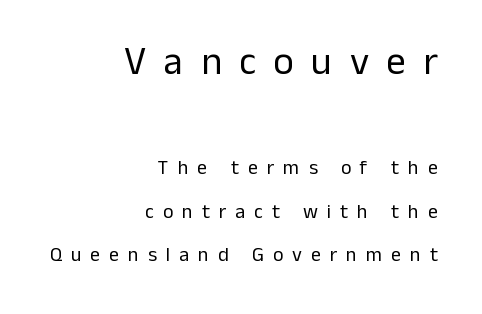
{"serif": "no", "italic": "no", "bold": "no", "weight": "regular", "width": "normal", "stroke_contrast": "low", "x_height": "medium", "monospaced": "no", "underline": "no", "align": "right", "line_spacing": "loose", "line_spacing_ratio": 2.16, "letter_spacing": "wide", "letter_spacing_em": 0.45, "larger_block": "first", "size_ratio": 1.95, "glyph_px": 39}
